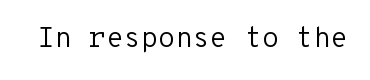
Underline: absent. These lines are rendered in a fixed-pitch font. Inter-character spacing is left at the font's built-in metrics. A light-to-regular cut is what we see here. Grotesque or geometric, the face here clearly has no serifs. Ascenders rise straight up at ninety degrees.
